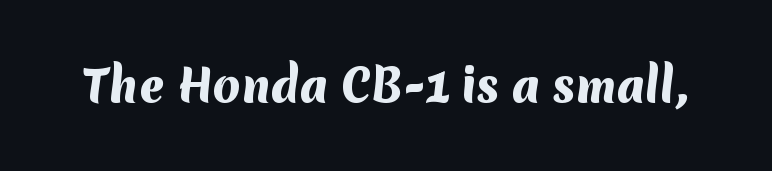
The line texture is even and compact thanks to regular tracking. Stroke terminals: plain, sans-serif. Beneath every word, the page is bare. Stroke thickness is high; the sample reads as a true bold.
